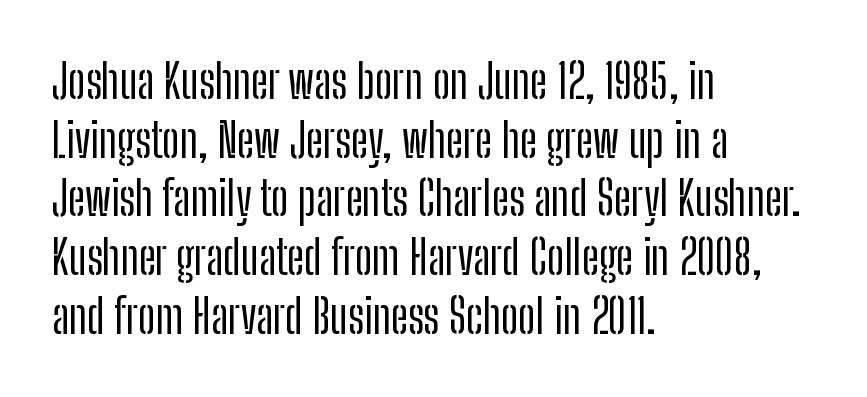
The image shows 47 px condensed sans-serif type, upright; set left-aligned, normal line spacing (1.25x), normal letter spacing, not underlined; low stroke contrast and a medium x-height.
